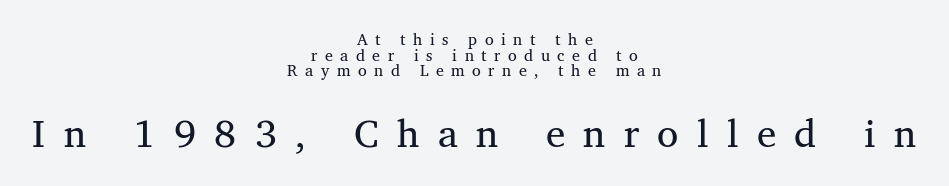
Q: Is the text bold? A: No.
Q: Is the text italic (slanted)? A: No, it is upright.
Q: Is the typeface a serif or a sans-serif typeface? A: Serif.
Q: Is the text underlined? A: No.
Q: How is the paragraph aligned? A: Centered.
Q: Is the spacing between letters normal or unusually wide? A: Unusually wide.
Q: Is the spacing between lines tight, normal or loose? A: Tight.
Q: Which block of text is set in a larger size, the first (top) or the second (bottom)? A: The second (bottom) one.
Q: Width (condensed, normal, or wide)? A: Normal.
Q: Stroke contrast? A: Medium.
Q: x-height? A: Medium.
Q: Monospaced? A: No.
